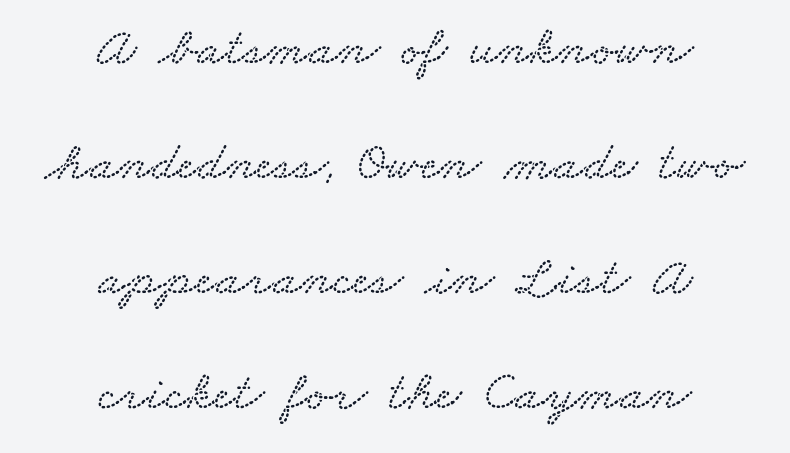
{"width": "wide", "stroke_contrast": "low", "x_height": "small", "monospaced": "no", "underline": "no", "align": "center", "line_spacing": "loose", "line_spacing_ratio": 2.09, "letter_spacing": "normal", "letter_spacing_em": 0.0, "glyph_px": 55}
